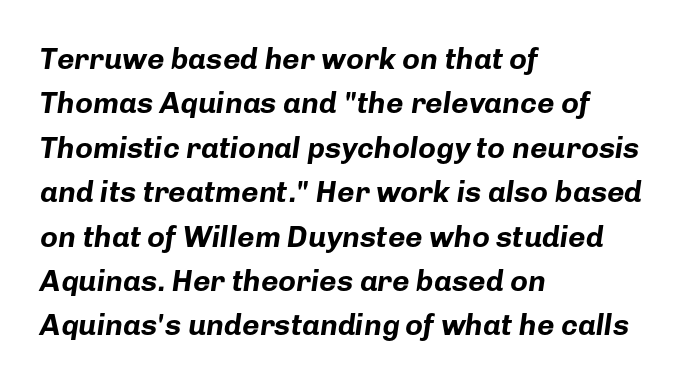
The image shows 30 px bold type, italic (leaning right); set left-aligned, normal line spacing (1.48x), normal letter spacing, not underlined; low stroke contrast and a medium x-height.
